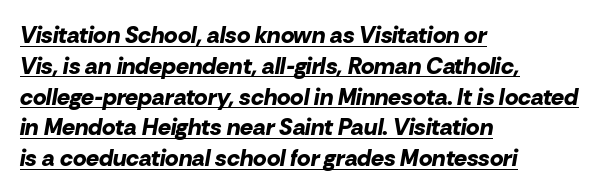
The image shows 23 px bold type, italic (leaning right); set left-aligned, normal line spacing (1.34x), normal letter spacing, underlined.
